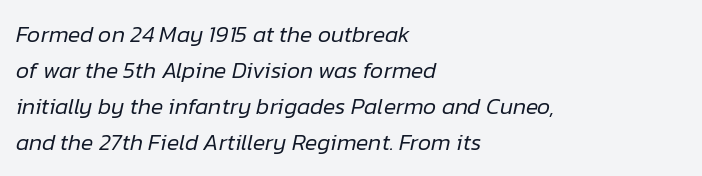
{"italic": "yes", "lean": "right", "slant_degrees": 12, "bold": "no", "underline": "no", "align": "left", "line_spacing": "normal", "line_spacing_ratio": 1.56, "letter_spacing": "normal", "letter_spacing_em": 0.0, "glyph_px": 23}
